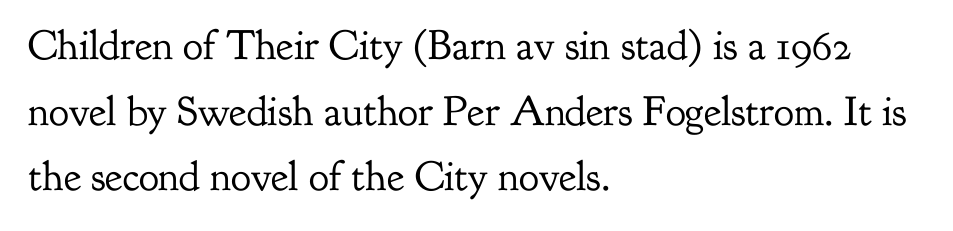
In terms of leading, this rendering sits right in the middle. Default kerning and tracking; the words read as compact shapes. Each letter keeps its own natural width here, so spacing adapts to shape. Style check: upright.
